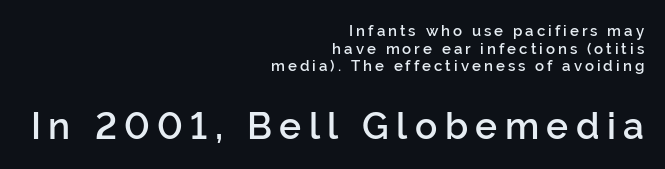
This is the regular roman posture of the typeface. Is the lower block the larger one? Yes — the lower block carries the bigger type. Quick note: underline off. The horizontal fit of the characters is loose and conspicuously gappy.
